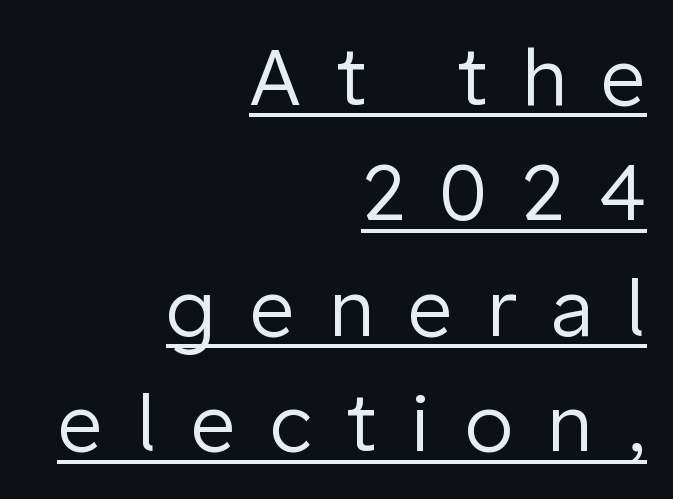
Q: Is the text bold? A: No.
Q: Is the text italic (slanted)? A: No, it is upright.
Q: Is the typeface a serif or a sans-serif typeface? A: Sans-serif.
Q: Is the text underlined? A: Yes.
Q: How is the paragraph aligned? A: Right-aligned.
Q: Is the spacing between letters normal or unusually wide? A: Unusually wide.
Q: Is the spacing between lines tight, normal or loose? A: Normal.
Q: Width (condensed, normal, or wide)? A: Normal.
Q: Stroke contrast? A: Low.
Q: x-height? A: Medium.
Q: Monospaced? A: No.
